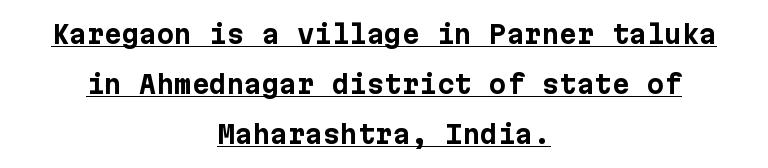
The image shows 25 px bold type, upright; set centered, loose line spacing (2.0x), normal letter spacing, underlined.
